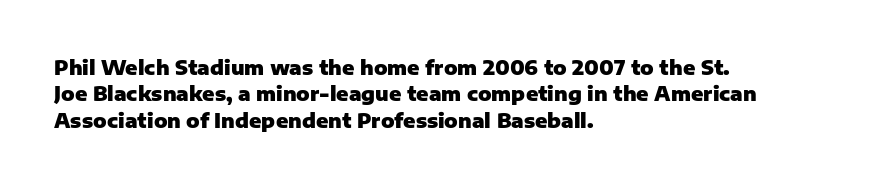
The image shows 20 px bold type, upright; set left-aligned, normal line spacing (1.32x), normal letter spacing, not underlined.
